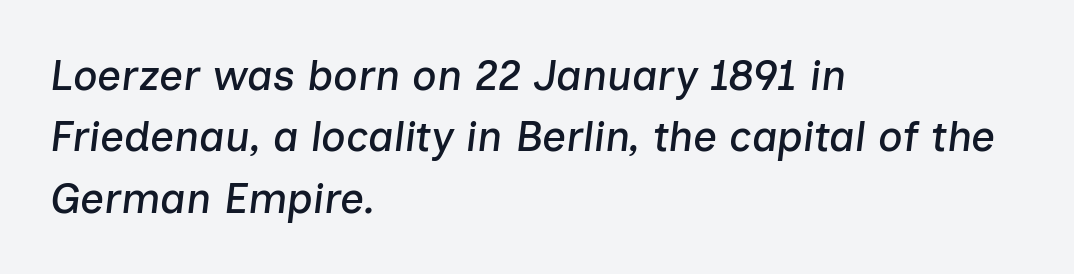
Q: Is the text italic (slanted)? A: Yes, it leans right by about 7 degrees.
Q: Is the text underlined? A: No.
Q: How is the paragraph aligned? A: Left-aligned.
Q: Is the spacing between letters normal or unusually wide? A: Normal.
Q: Is the spacing between lines tight, normal or loose? A: Normal.
Q: Width (condensed, normal, or wide)? A: Normal.
Q: Stroke contrast? A: Low.
Q: x-height? A: Medium.
Q: Monospaced? A: No.
